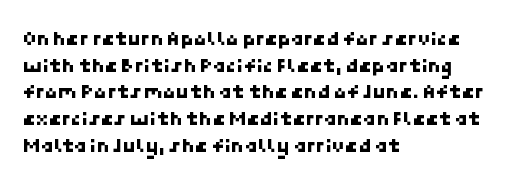
This rendering features lettering with no underline. What's the leading like? Ordinary, nothing unusual. Here the glyphs are tracked normally, forming tight word shapes. Line starts are locked; line ends wander.
